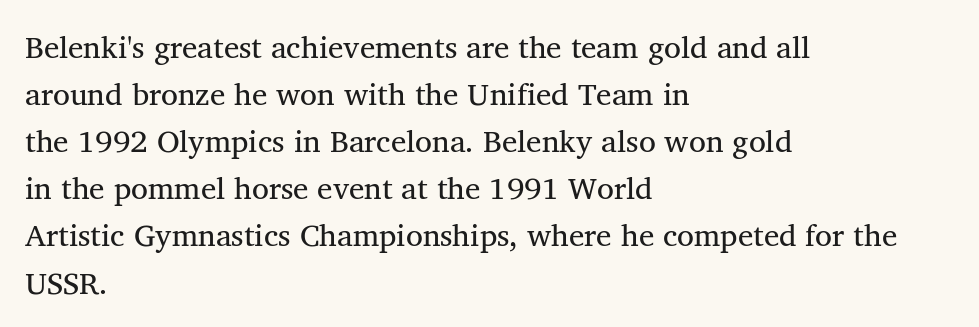
Compared with a centered layout, this one pins lines to the left instead. If you drew a line through each stem, it would be perfectly vertical. You can tell from the footed stems that serif type was used. Note the varied advance widths — an 'i' is clearly narrower than an 'm'. The space beneath each line is pristine and unruled. The letters sit at their default tracking, neither squeezed nor spread.
